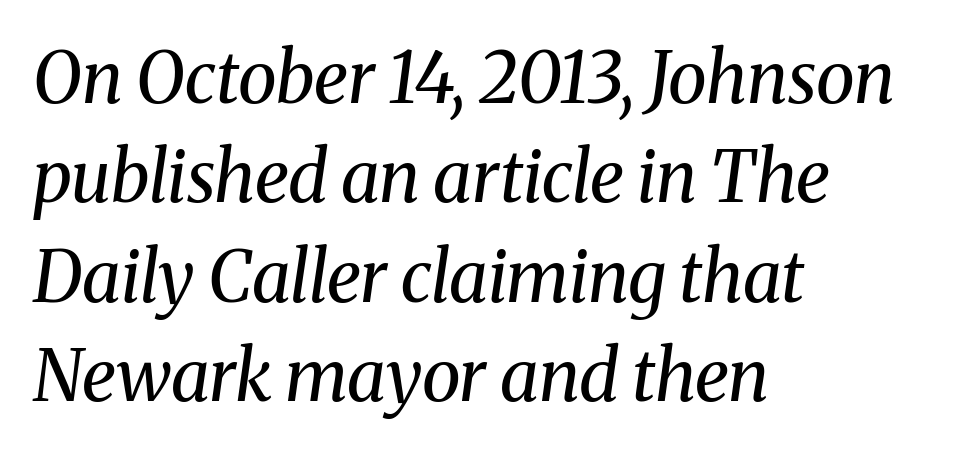
The image shows 71 px regular-weight serif type, italic (leaning right); set left-aligned, normal line spacing (1.4x), normal letter spacing, not underlined; medium stroke contrast and a medium x-height.
